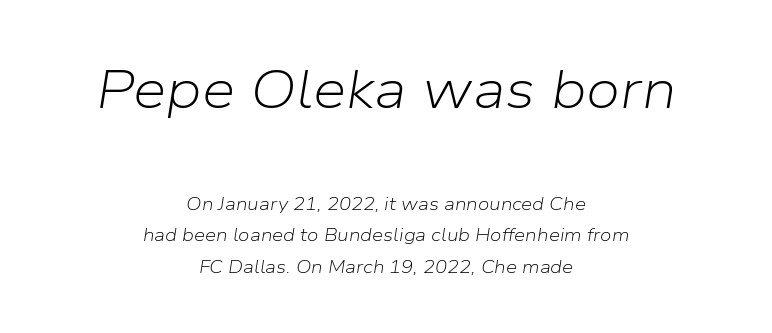
The image shows 54 px light type, italic (leaning right); set centered, line spacing 1.75x, normal letter spacing, not underlined; the first (top) block is 3.0x larger; low stroke contrast and a medium x-height.
